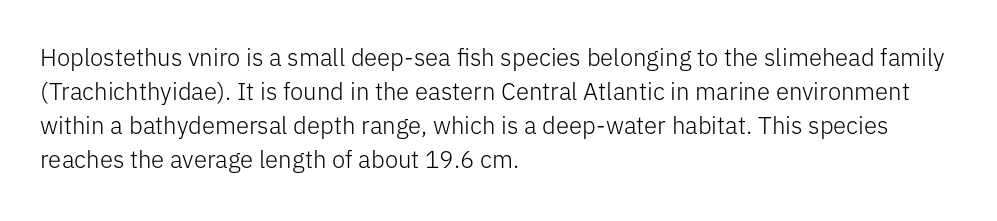
Q: Is the text bold? A: No.
Q: Is the text italic (slanted)? A: No, it is upright.
Q: Is the text underlined? A: No.
Q: How is the paragraph aligned? A: Left-aligned.
Q: Is the spacing between letters normal or unusually wide? A: Normal.
Q: Is the spacing between lines tight, normal or loose? A: Normal.
